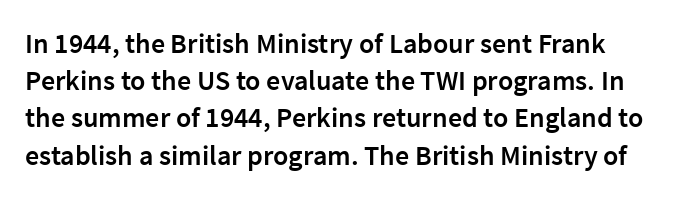
Q: Is the text bold? A: Semi-bold.
Q: Is the text italic (slanted)? A: No, it is upright.
Q: Is the typeface a serif or a sans-serif typeface? A: Sans-serif.
Q: Is the text underlined? A: No.
Q: How is the paragraph aligned? A: Left-aligned.
Q: Is the spacing between letters normal or unusually wide? A: Normal.
Q: Is the spacing between lines tight, normal or loose? A: Normal.
Q: Width (condensed, normal, or wide)? A: Normal.
Q: Stroke contrast? A: Low.
Q: x-height? A: Medium.
Q: Monospaced? A: No.
